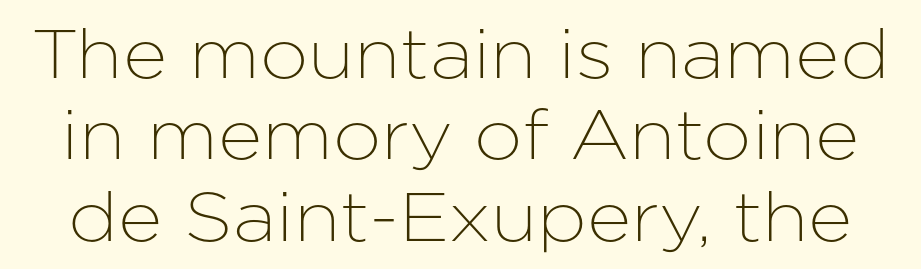
A typesetter would call this proportional, since set widths differ per character. Tracking value appears to be zero — textbook default spacing. The specimen reads as upright at a glance. The glyphs are unaccompanied by any horizontal stroke below them. The text was rendered using a sans face with plain stroke endings.
